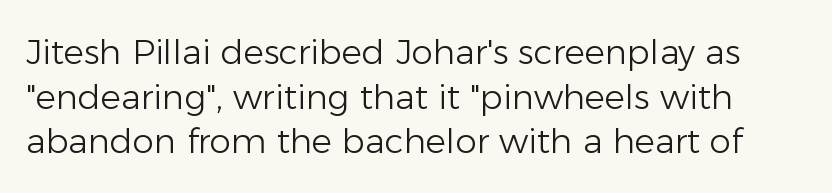
Q: Is the text bold? A: No.
Q: Is the text italic (slanted)? A: No, it is upright.
Q: Is the typeface a serif or a sans-serif typeface? A: Sans-serif.
Q: Is the text underlined? A: No.
Q: Is the spacing between letters normal or unusually wide? A: Normal.
Q: Is the spacing between lines tight, normal or loose? A: Normal.
Q: Width (condensed, normal, or wide)? A: Normal.
Q: Stroke contrast? A: Low.
Q: x-height? A: Medium.
Q: Monospaced? A: No.
